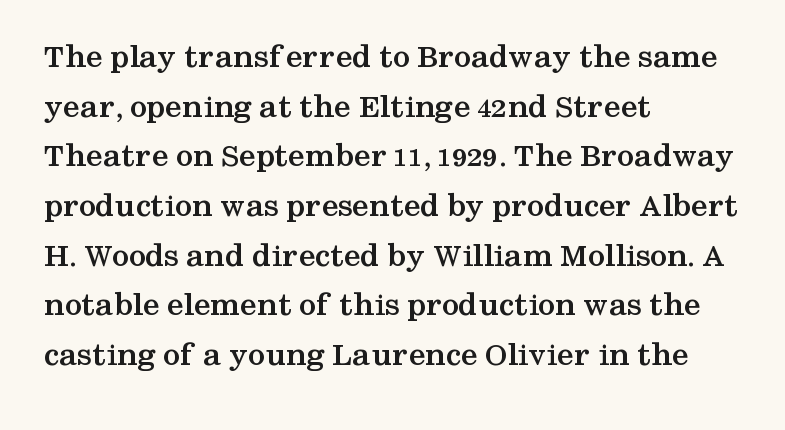
The image shows 34 px semibold, wide serif type, upright; set left-aligned, normal line spacing (1.46x), normal letter spacing, not underlined; medium stroke contrast and a medium x-height.
